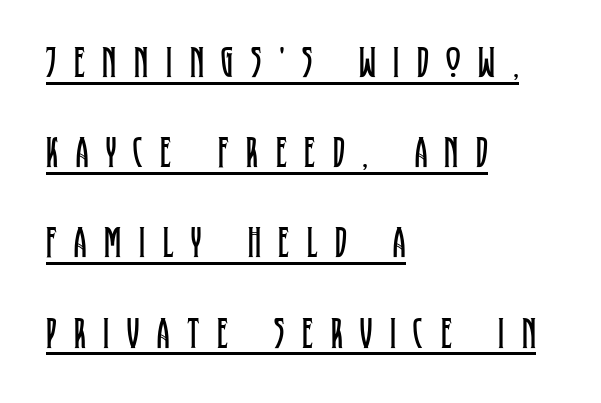
Stems here are at most as thick as an everyday book face. The typesetter chose a ragged-right arrangement here. Students, observe: this is what heavily led, spacious text looks like. Like a heading marked for emphasis, these lines bear an underscore. Italic? Not at all — the glyphs are vertical.
